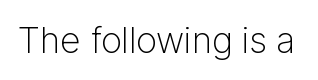
Q: Is the text bold? A: No.
Q: Is the text italic (slanted)? A: No, it is upright.
Q: Is the typeface a serif or a sans-serif typeface? A: Sans-serif.
Q: Is the text underlined? A: No.
Q: Is the spacing between letters normal or unusually wide? A: Normal.
Q: Width (condensed, normal, or wide)? A: Normal.
Q: Stroke contrast? A: Low.
Q: x-height? A: Medium.
Q: Monospaced? A: No.
